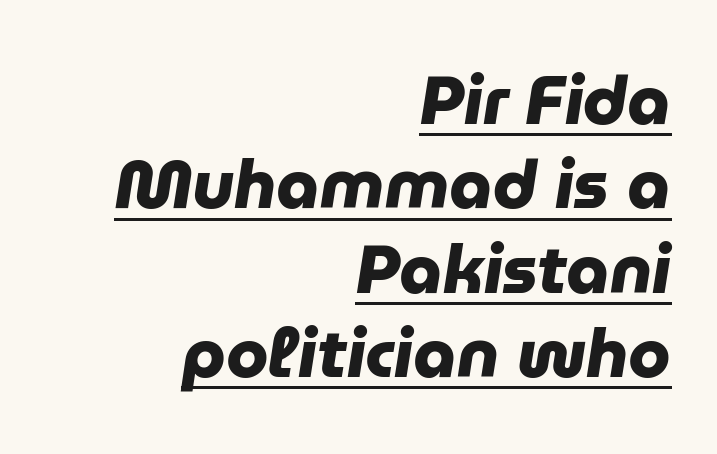
{"serif": "no", "bold": "yes", "weight": "heavy", "width": "normal", "stroke_contrast": "low", "x_height": "medium", "monospaced": "no", "underline": "yes", "align": "right", "line_spacing_ratio": 1.24, "letter_spacing": "normal", "letter_spacing_em": 0.0, "glyph_px": 68}
